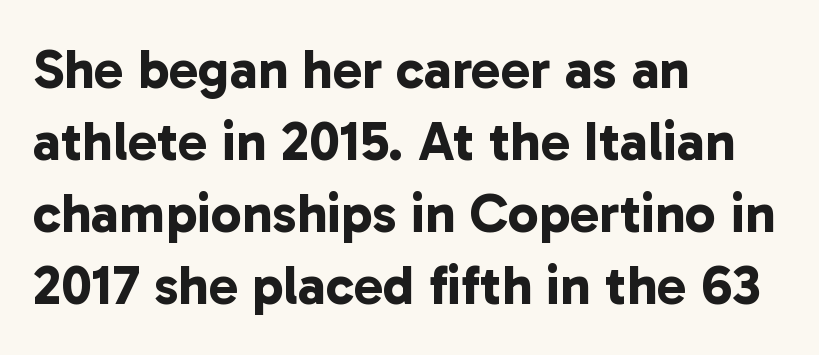
Honestly, the letter spacing is just normal — you wouldn't notice it. Baseline-to-baseline distance is the conventional proportion of letter height. The words here are not underlined. Does the weight exceed regular? Yes, all the way to bold.
